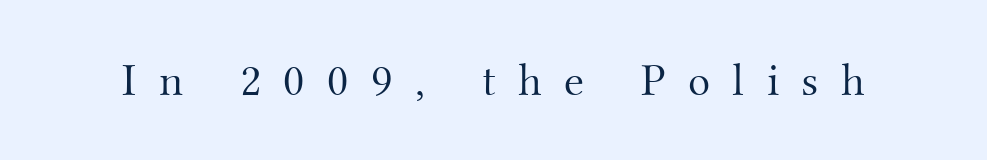
Q: Is the text bold? A: No.
Q: Is the text italic (slanted)? A: No, it is upright.
Q: Is the typeface a serif or a sans-serif typeface? A: Serif.
Q: Is the text underlined? A: No.
Q: Is the spacing between letters normal or unusually wide? A: Unusually wide.
Q: Width (condensed, normal, or wide)? A: Normal.
Q: Stroke contrast? A: Medium.
Q: x-height? A: Small.
Q: Monospaced? A: No.
